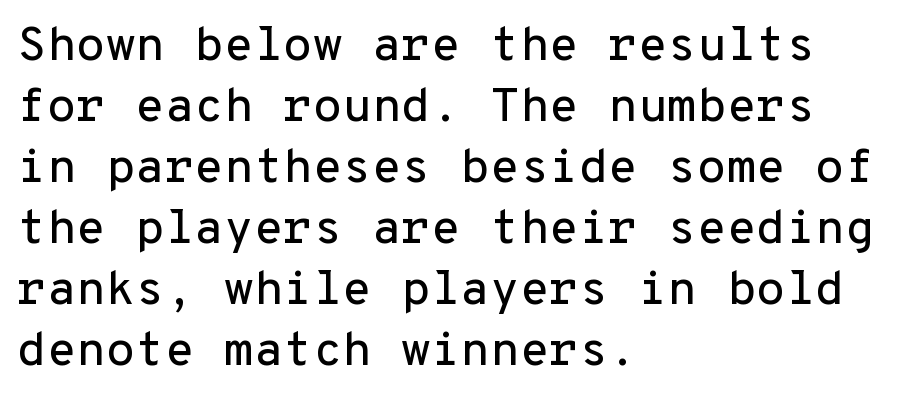
The image shows 48 px sans-serif type, upright, monospaced; set left-aligned, normal line spacing (1.27x), normal letter spacing, not underlined; low stroke contrast and a medium x-height.
